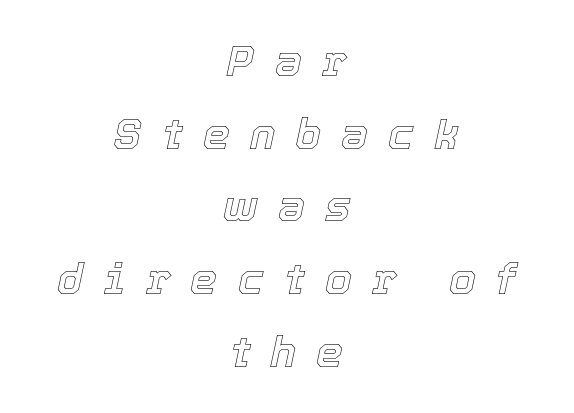
Varying glyph widths throughout — classic text-font behaviour. Just letters on the line, the space beneath them empty. Students, observe: this is what conventionally led text looks like. A typesetter would call this heavily tracked-out type.
